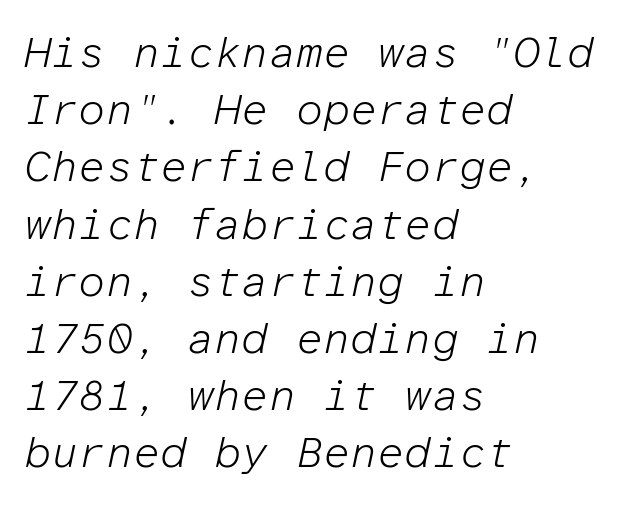
{"italic": "yes", "lean": "right", "slant_degrees": 12, "bold": "no", "weight": "light", "width": "normal", "stroke_contrast": "low", "x_height": "medium", "monospaced": "yes", "underline": "no", "align": "left", "line_spacing": "normal", "line_spacing_ratio": 1.33, "letter_spacing": "normal", "letter_spacing_em": 0.0, "glyph_px": 43}
